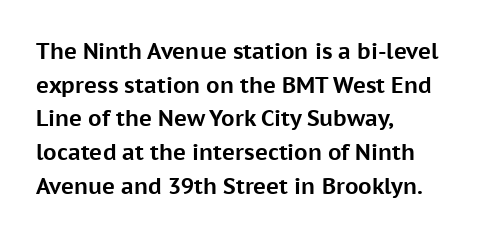
{"italic": "no", "bold": "yes", "underline": "no", "align": "left", "line_spacing": "normal", "line_spacing_ratio": 1.53, "letter_spacing": "normal", "letter_spacing_em": 0.0, "glyph_px": 22}
